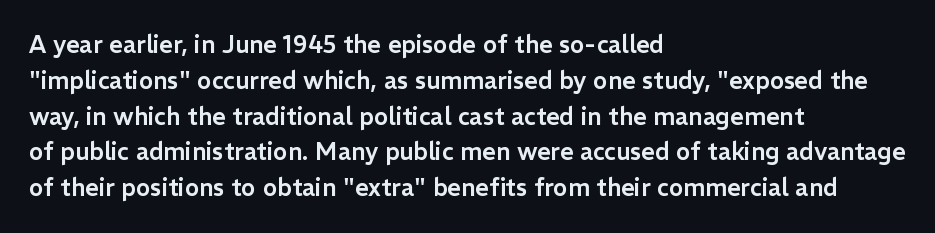
The image shows 24 px text type, upright; set left-aligned, normal line spacing (1.49x), normal letter spacing, not underlined.
